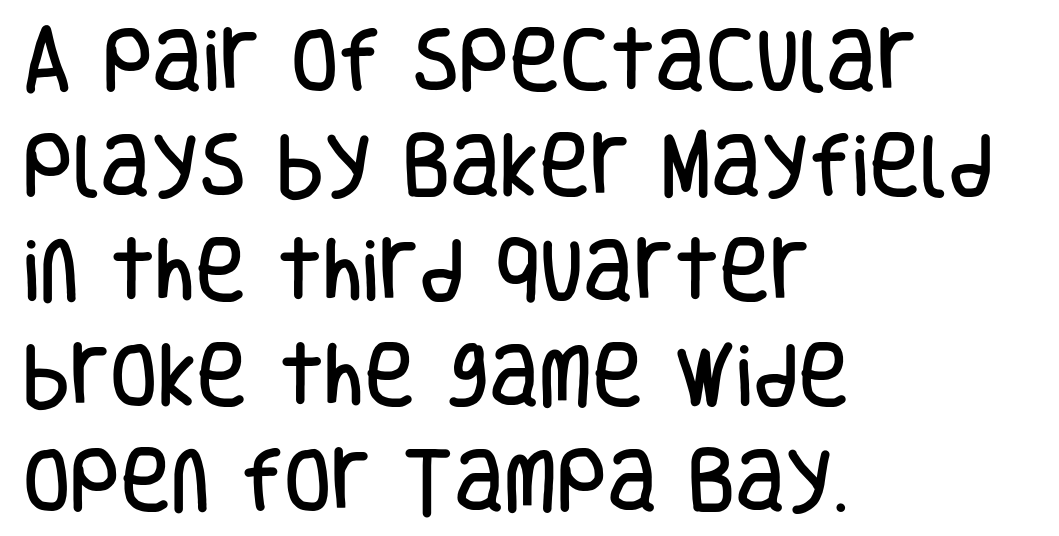
{"serif": "no", "italic": "no", "width": "condensed", "stroke_contrast": "low", "x_height": "large", "monospaced": "no", "underline": "no", "align": "left", "line_spacing": "normal", "line_spacing_ratio": 1.52, "letter_spacing": "normal", "letter_spacing_em": 0.0, "glyph_px": 69}
